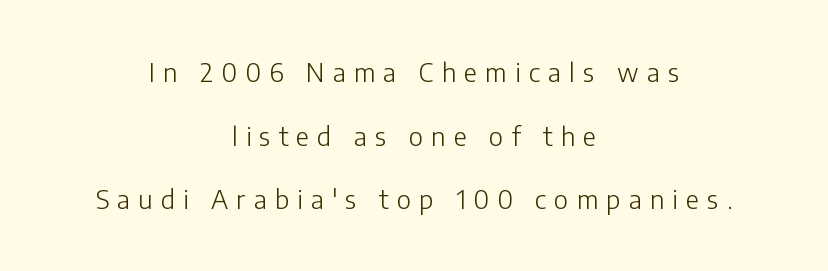
Q: Is the text bold? A: No.
Q: Is the text italic (slanted)? A: No, it is upright.
Q: Is the text underlined? A: No.
Q: How is the paragraph aligned? A: Centered.
Q: Is the spacing between letters normal or unusually wide? A: Unusually wide.
Q: Is the spacing between lines tight, normal or loose? A: Loose.
